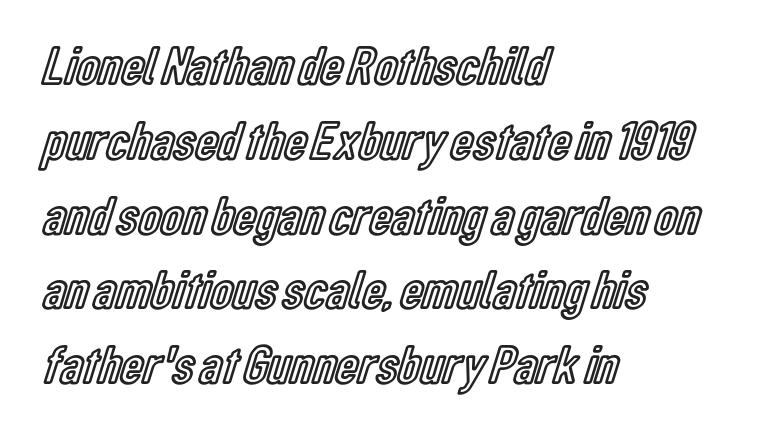
{"width": "condensed", "x_height": "medium", "monospaced": "no", "underline": "no", "align": "left", "line_spacing": "normal", "line_spacing_ratio": 1.36, "letter_spacing": "normal", "letter_spacing_em": 0.0, "glyph_px": 55}
